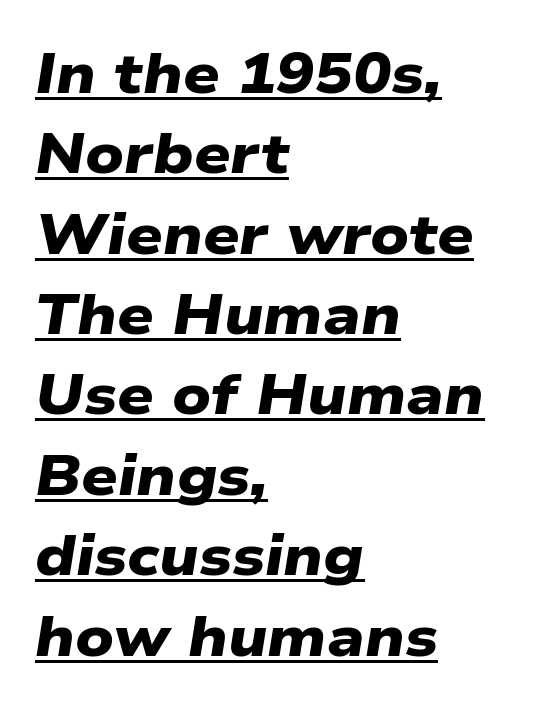
{"serif": "no", "bold": "yes", "weight": "heavy", "width": "wide", "stroke_contrast": "low", "x_height": "medium", "monospaced": "no", "underline": "yes", "align": "left", "line_spacing": "normal", "line_spacing_ratio": 1.41, "letter_spacing": "normal", "letter_spacing_em": 0.0, "glyph_px": 57}
